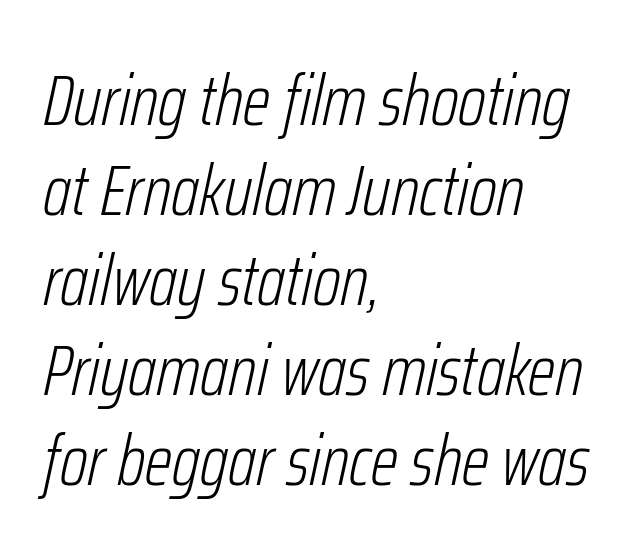
Spacing verdict: proportional, widths tailored to each character. Tall strokes in this sample are angled rather than plumb. One-word summary of the alignment: left. Only glyphs here, with clear space below each row. No heavy texture on the line: the type isn't bold.
